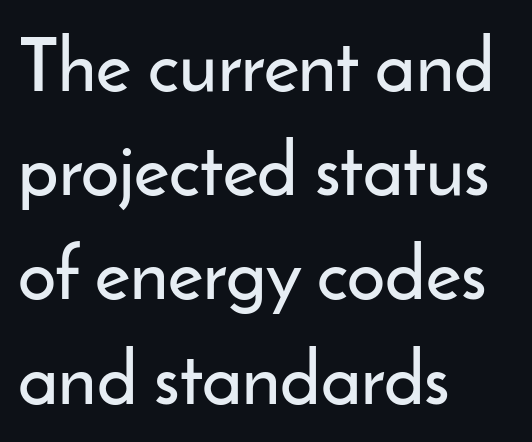
{"serif": "no", "italic": "no", "width": "normal", "stroke_contrast": "low", "x_height": "small", "monospaced": "no", "underline": "no", "align": "left", "line_spacing": "normal", "line_spacing_ratio": 1.39, "letter_spacing": "normal", "letter_spacing_em": 0.0, "glyph_px": 75}
